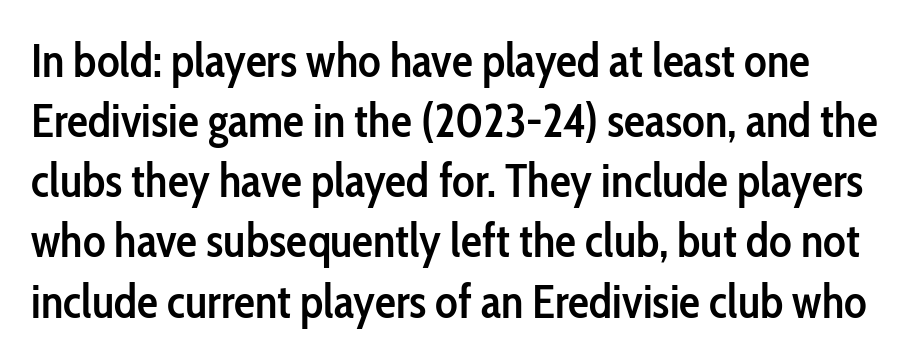
This rendering employs a face without finishing strokes, i.e., a sans-serif. Does the lettering tilt? It doesn't — this is upright. A typesetter would call this proportional, since set widths differ per character. Successive baselines arrive at the customary interval. Type without underlining. The face used here is a semibold: visibly heavier than regular, lighter than bold.
